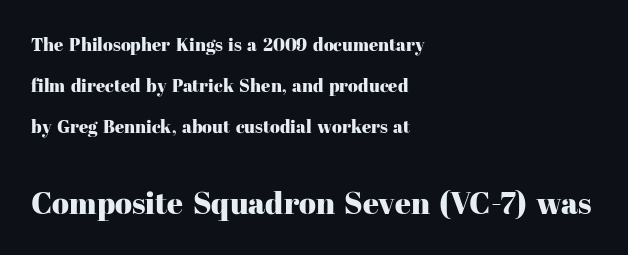
Words float on clear page, feet unadorned. Is the letter spacing exaggerated? No — it looks like the ordinary default. Which of the two is more prominent by size? The second, at the bottom. The rendering uses natural spacing where letterforms have individual widths. These lines stack with their left ends in a neat column.
